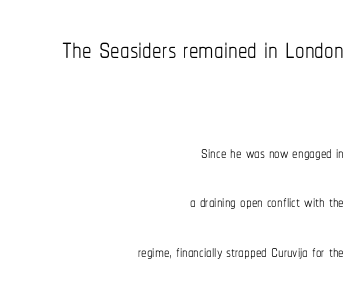
The image shows 38 px thin, condensed type, upright; set right-aligned, loose line spacing (2.25x), normal letter spacing, not underlined; the first (top) block is 1.73x larger; low stroke contrast and a medium x-height.
